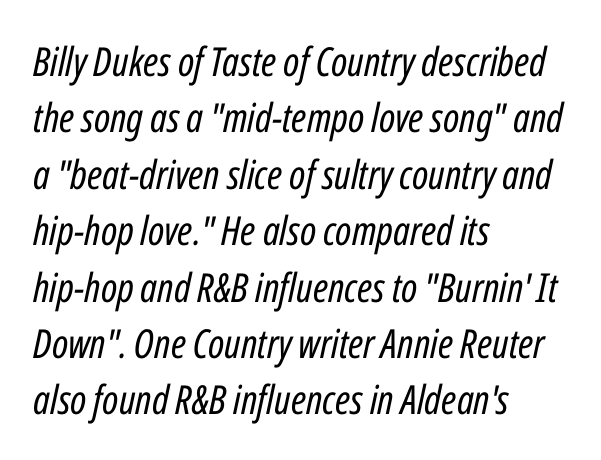
Q: Is the text bold? A: No.
Q: Is the text italic (slanted)? A: Yes, it leans right by about 12 degrees.
Q: Is the text underlined? A: No.
Q: How is the paragraph aligned? A: Left-aligned.
Q: Is the spacing between letters normal or unusually wide? A: Normal.
Q: Is the spacing between lines tight, normal or loose? A: Normal.
Q: Width (condensed, normal, or wide)? A: Condensed.
Q: Stroke contrast? A: Low.
Q: x-height? A: Medium.
Q: Monospaced? A: No.
